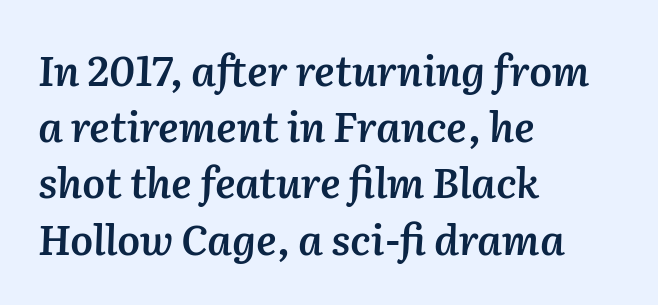
Q: Is the text bold? A: Semi-bold.
Q: Is the text italic (slanted)? A: Yes, it leans right by about 2 degrees.
Q: Is the text underlined? A: No.
Q: How is the paragraph aligned? A: Left-aligned.
Q: Is the spacing between letters normal or unusually wide? A: Normal.
Q: Is the spacing between lines tight, normal or loose? A: Normal.
Q: Width (condensed, normal, or wide)? A: Normal.
Q: Stroke contrast? A: Medium.
Q: x-height? A: Medium.
Q: Monospaced? A: No.
